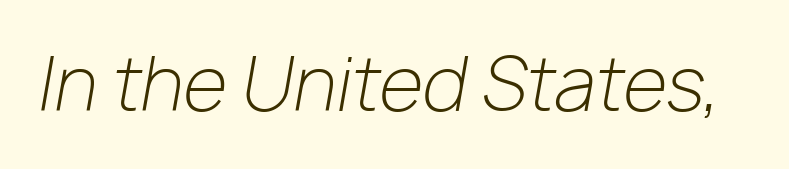
Q: Is the text bold? A: No.
Q: Is the text italic (slanted)? A: Yes, it leans right by about 10 degrees.
Q: Is the text underlined? A: No.
Q: Is the spacing between letters normal or unusually wide? A: Normal.
Q: Width (condensed, normal, or wide)? A: Normal.
Q: Stroke contrast? A: Low.
Q: x-height? A: Medium.
Q: Monospaced? A: No.
